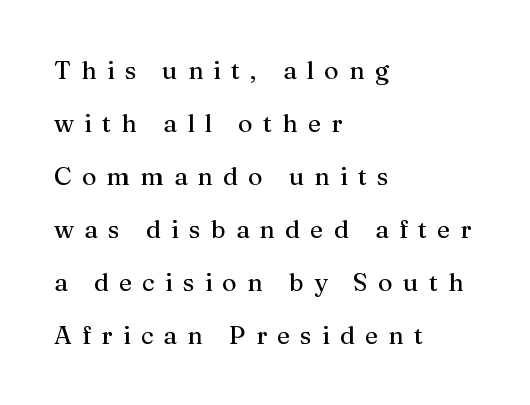
In terms of leading, this rendering errs on the spacious side. Every stem runs plumb, perpendicular to the baseline. Notice how the passage keeps a crisp vertical edge on the left only. The zone under the glyphs is completely vacant. Students, note that the glyphs here are deliberately spaced far apart.
